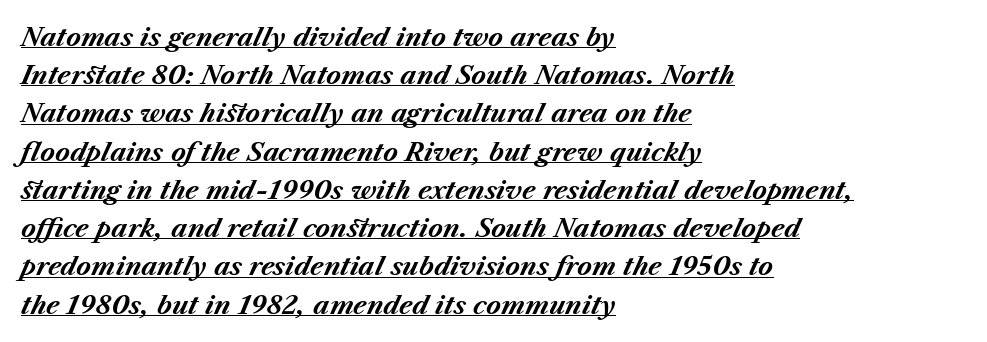
{"italic": "yes", "lean": "right", "slant_degrees": 23, "bold": "yes", "underline": "yes", "align": "left", "line_spacing": "normal", "line_spacing_ratio": 1.53, "letter_spacing": "normal", "letter_spacing_em": 0.0, "glyph_px": 25}
